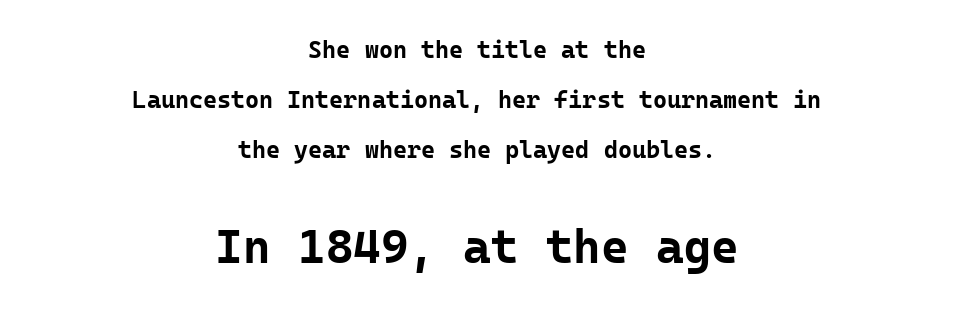
Compared with typical paragraphs, the rows here are farther apart. Serifs: no, the terminals of the letterforms are clean. Bare-footed words on every line. This is heavy type, rendered in bold.
